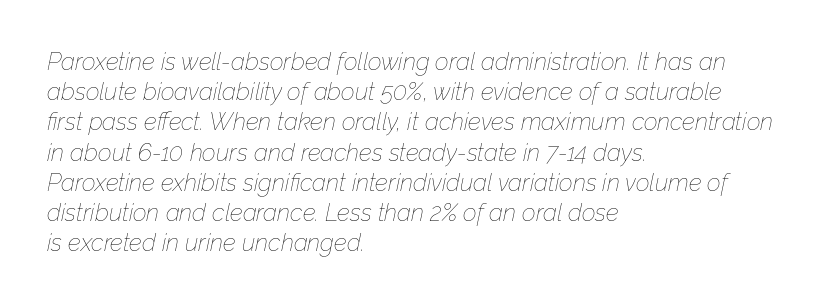
The space between consecutive lines is moderate. The typesetter chose a ragged-right arrangement here. Honestly, there is no underline to notice here at all. The glyphs look as if they've been sheared to an angle. Heaviness? Minimal to ordinary, like unemphasized prose. Between one letter and the next there's only the usual sliver of space.
